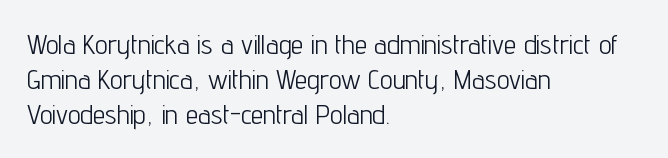
The image shows 28 px light, condensed sans-serif type, upright; set left-aligned, normal line spacing (1.25x), normal letter spacing, not underlined; low stroke contrast and a medium x-height.
